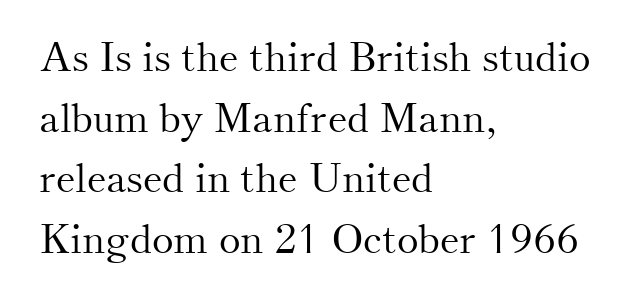
Q: Is the text bold? A: No.
Q: Is the text italic (slanted)? A: No, it is upright.
Q: Is the typeface a serif or a sans-serif typeface? A: Serif.
Q: Is the text underlined? A: No.
Q: How is the paragraph aligned? A: Left-aligned.
Q: Is the spacing between letters normal or unusually wide? A: Normal.
Q: Is the spacing between lines tight, normal or loose? A: Normal.
Q: Width (condensed, normal, or wide)? A: Normal.
Q: Stroke contrast? A: Medium.
Q: x-height? A: Small.
Q: Monospaced? A: No.
